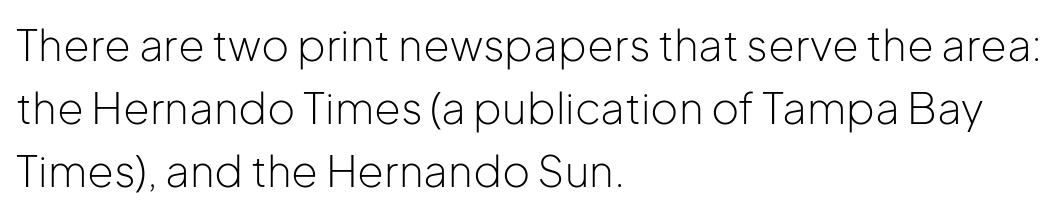
Q: Is the text bold? A: No.
Q: Is the text italic (slanted)? A: No, it is upright.
Q: Is the typeface a serif or a sans-serif typeface? A: Sans-serif.
Q: Is the text underlined? A: No.
Q: How is the paragraph aligned? A: Left-aligned.
Q: Is the spacing between letters normal or unusually wide? A: Normal.
Q: Is the spacing between lines tight, normal or loose? A: Normal.
Q: Width (condensed, normal, or wide)? A: Normal.
Q: Stroke contrast? A: Low.
Q: x-height? A: Medium.
Q: Monospaced? A: No.
